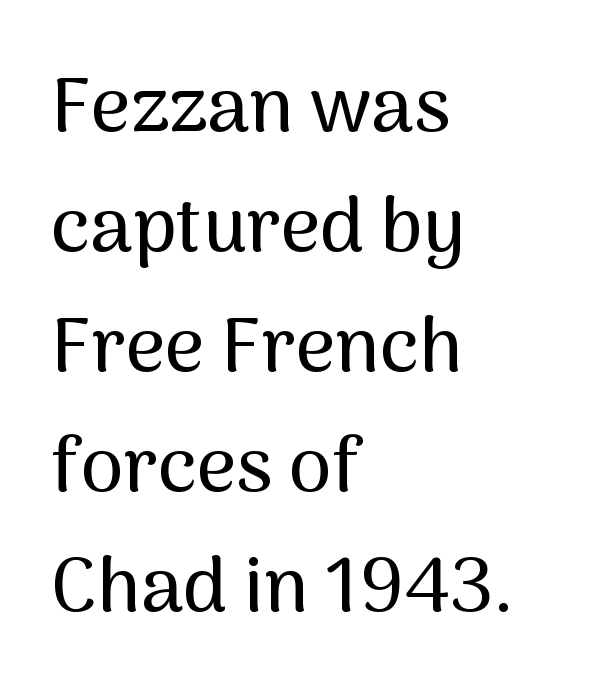
These lines are set flush left with a ragged right edge. The designer went with a sans here, leaving each stem footless. Caption: standard tracking, unaltered. Proportional: the letters do not fall into vertical columns. The lettering stays uniformly vertical, giving the passage a roman look. Letters rest on an invisible, unmarked baseline.
